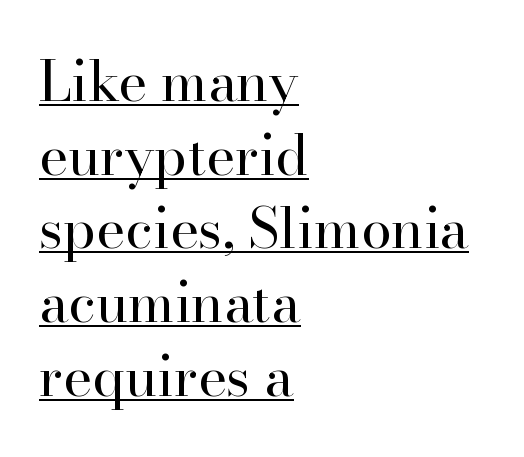
The image shows 55 px regular-weight serif type, upright; set left-aligned, normal line spacing (1.34x), normal letter spacing, underlined; high stroke contrast and a small x-height.
